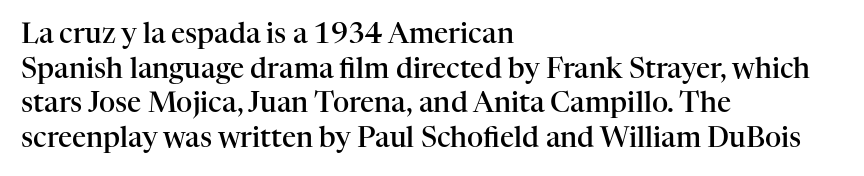
Does the type have serifs? Yes, each stem ends in a small foot. The passage shown is semibold, sitting just below true bold. Notice how the stems are strictly vertical — no italics here. Line starts are locked; line ends wander.
